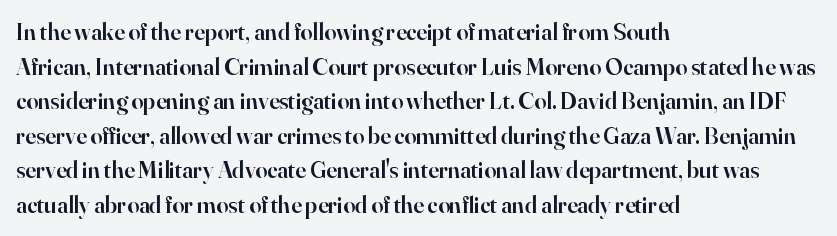
Q: Is the text bold? A: Semi-bold.
Q: Is the text italic (slanted)? A: No, it is upright.
Q: Is the text underlined? A: No.
Q: How is the paragraph aligned? A: Left-aligned.
Q: Is the spacing between letters normal or unusually wide? A: Normal.
Q: Is the spacing between lines tight, normal or loose? A: Normal.
